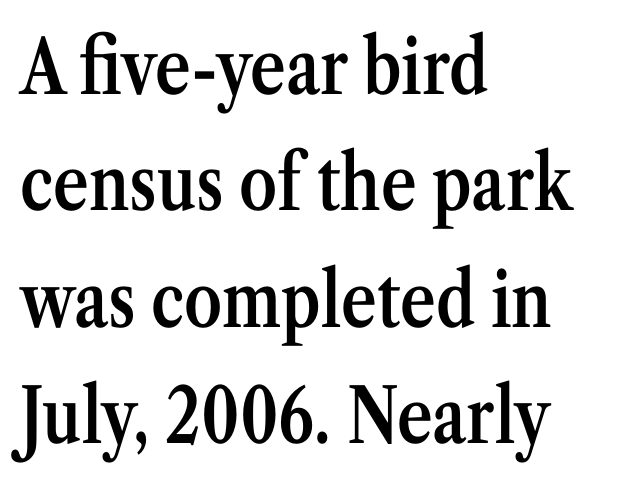
The image shows 76 px semibold, condensed serif type, upright; set left-aligned, normal line spacing (1.53x), normal letter spacing, not underlined; medium stroke contrast and a medium x-height.
